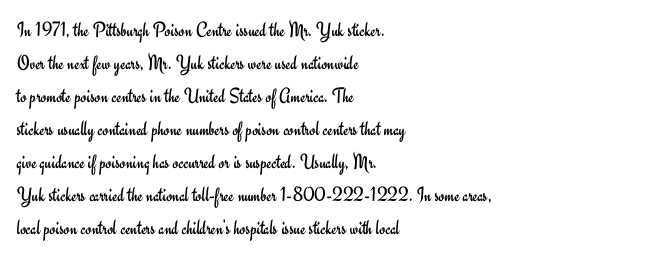
{"bold": "no", "underline": "no", "align": "left", "line_spacing": "normal", "line_spacing_ratio": 1.57, "letter_spacing": "normal", "letter_spacing_em": 0.0, "glyph_px": 21}
